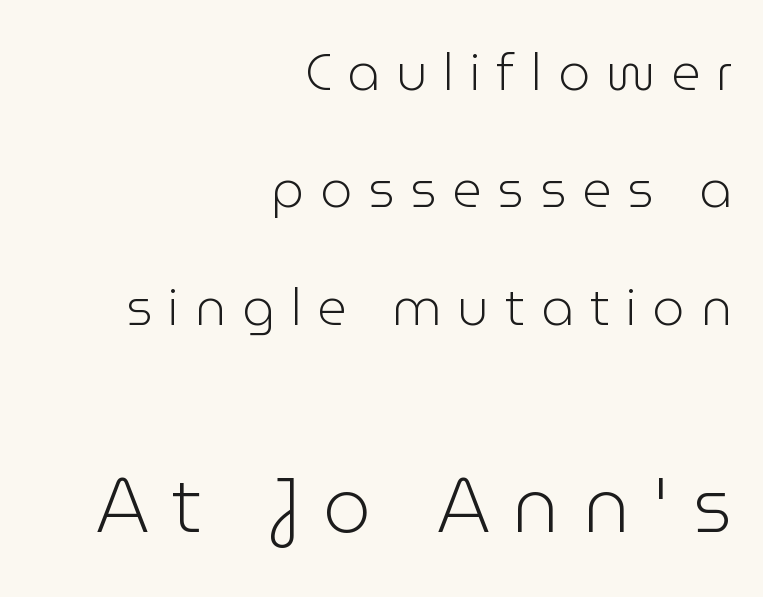
Varying glyph widths throughout — classic text-font behaviour. Words float on clear page, feet unadorned. Casual observation: everything's shoved over to the right. Italic: no, the glyphs are upright roman. The tracking reads as deliberately expanded to a designer's eye.
